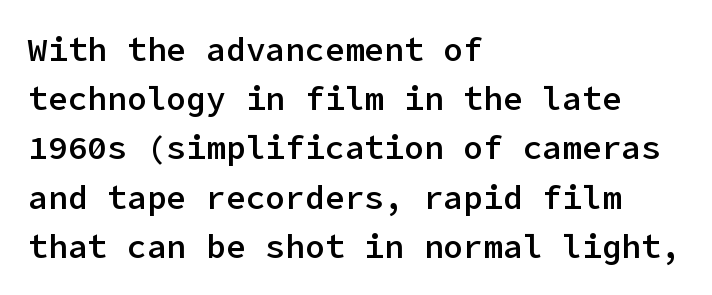
This is moderately heavy type, rendered in semibold. Serif or sans? Sans — the stroke terminals are bare. Notice how the passage keeps a crisp vertical edge on the left only. Characters follow at the spacing the type designer built in. Notice how the stems are strictly vertical — no italics here.
